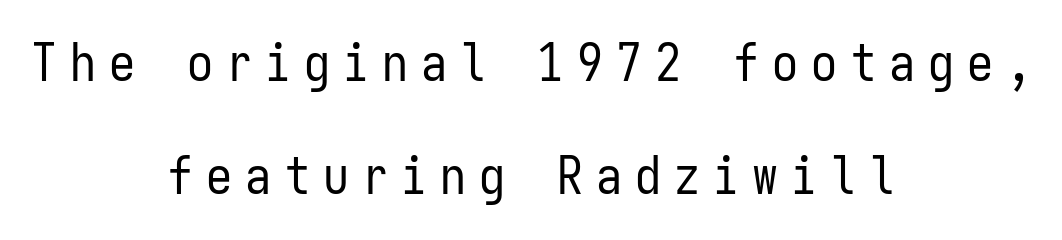
Each letter, wide or thin by design, is forced into the same width here. Caption: expanded tracking, letters set apart. Every stem runs plumb, perpendicular to the baseline. Caption: face not bold, strokes unweighted.
